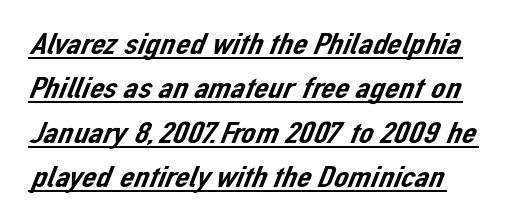
The image shows 32 px sans-serif type; set normal line spacing (1.39x), normal letter spacing, underlined; low stroke contrast and a medium x-height.
